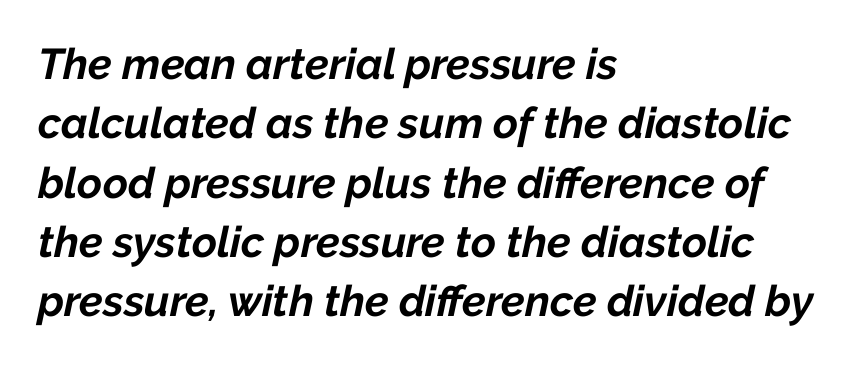
{"italic": "yes", "lean": "right", "slant_degrees": 12, "bold": "yes", "weight": "bold", "width": "normal", "stroke_contrast": "low", "x_height": "medium", "monospaced": "no", "underline": "no", "align": "left", "line_spacing": "normal", "line_spacing_ratio": 1.38, "letter_spacing": "normal", "letter_spacing_em": 0.0, "glyph_px": 43}
